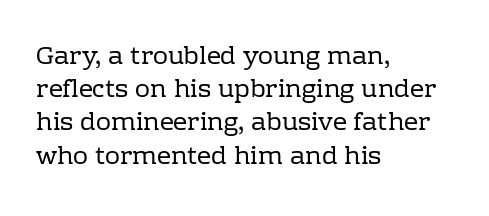
The image shows 25 px text type, upright; set left-aligned, normal line spacing (1.33x), normal letter spacing, not underlined.
